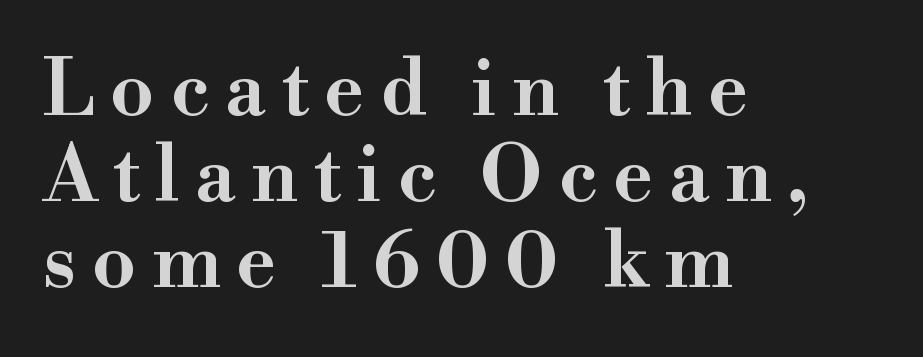
{"serif": "yes", "italic": "no", "width": "wide", "stroke_contrast": "high", "x_height": "small", "monospaced": "no", "underline": "no", "align": "left", "line_spacing": "tight", "line_spacing_ratio": 1.12, "letter_spacing": "wide", "letter_spacing_em": 0.2, "glyph_px": 77}
